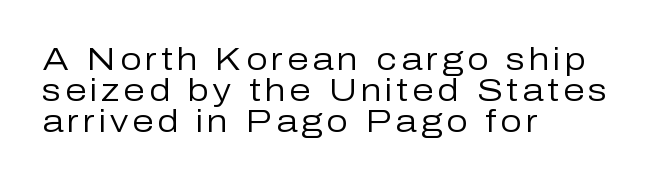
{"serif": "no", "italic": "no", "bold": "no", "weight": "regular", "width": "normal", "stroke_contrast": "low", "x_height": "medium", "monospaced": "no", "underline": "no", "align": "left", "line_spacing": "tight", "line_spacing_ratio": 1.0, "glyph_px": 31}
